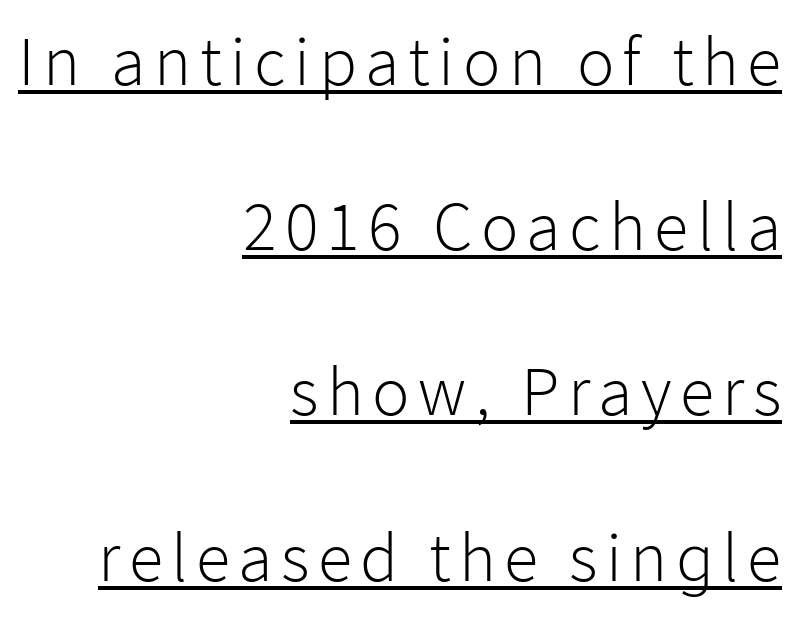
{"serif": "no", "italic": "no", "bold": "no", "weight": "light", "width": "normal", "stroke_contrast": "low", "x_height": "medium", "monospaced": "no", "underline": "yes", "align": "right", "line_spacing": "loose", "line_spacing_ratio": 2.36, "glyph_px": 70}
